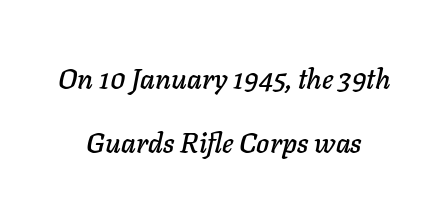
The image shows 28 px text type, italic (leaning right); set centered, loose line spacing (2.29x), normal letter spacing, not underlined; low stroke contrast and a medium x-height.
